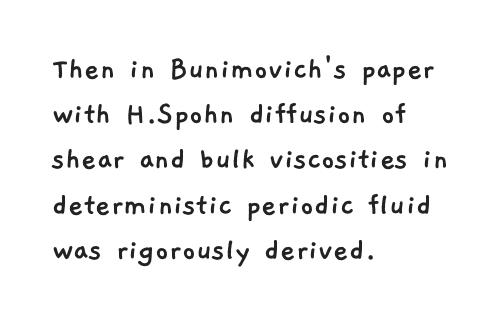
The letters sit at their default tracking, neither squeezed nor spread. Proportional: the letters do not fall into vertical columns. No feet cap the strokes, marking this as sans-serif type. Decoration check: the copy has no underline. Regular leading. Line starts are locked; line ends wander.
